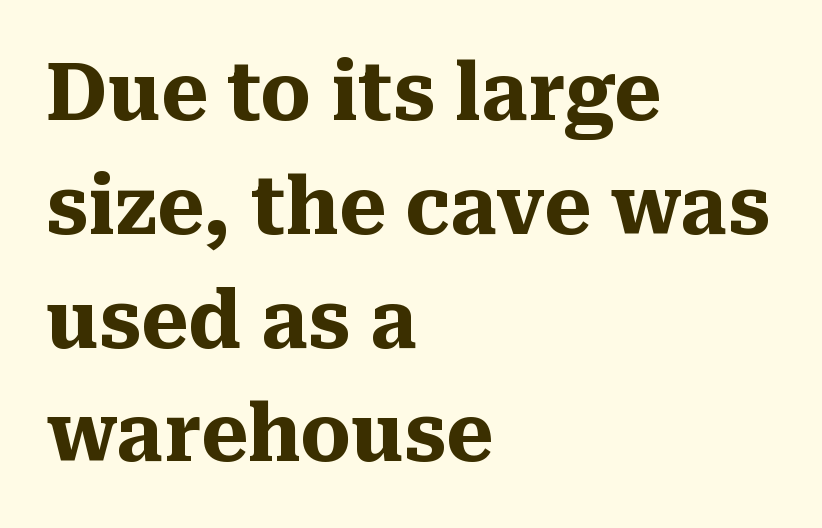
The image shows 79 px heavy serif type, upright; set left-aligned, normal line spacing (1.44x), normal letter spacing, not underlined; medium stroke contrast and a medium x-height.
